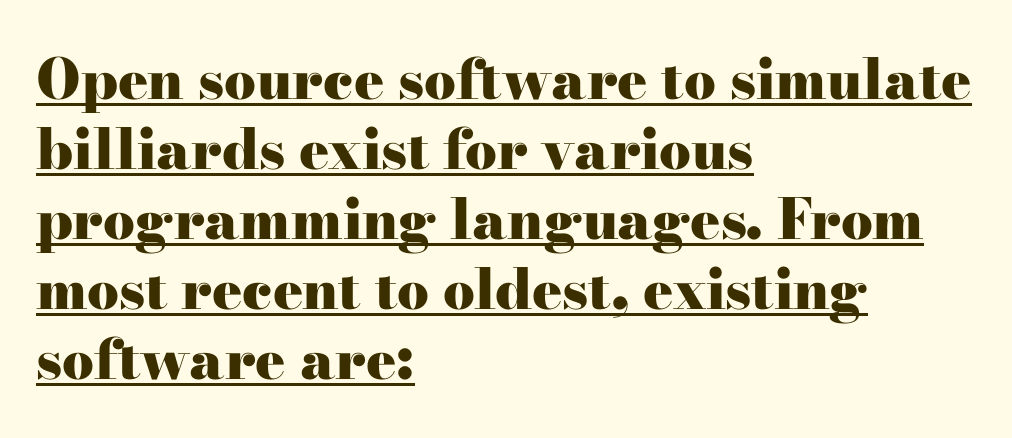
{"serif": "yes", "italic": "no", "bold": "yes", "weight": "heavy", "width": "wide", "stroke_contrast": "high", "x_height": "small", "monospaced": "no", "underline": "yes", "align": "left", "line_spacing": "normal", "line_spacing_ratio": 1.25, "letter_spacing": "normal", "letter_spacing_em": 0.0, "glyph_px": 56}
